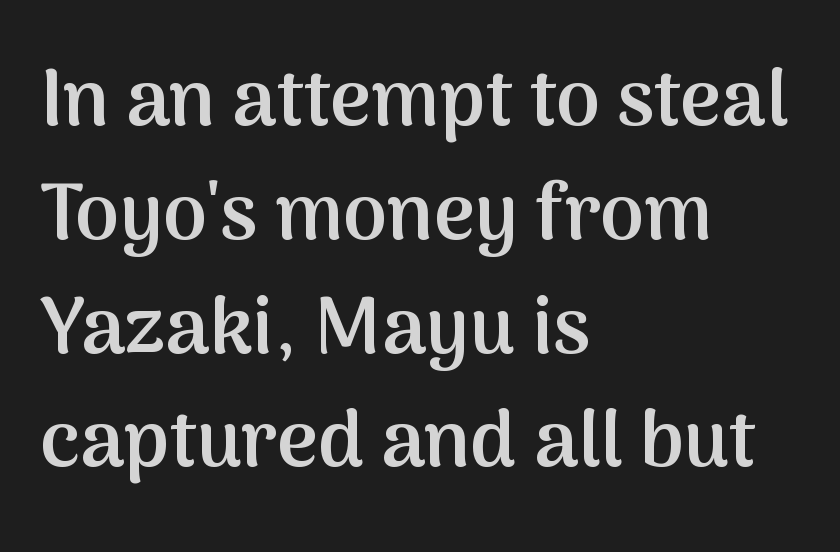
The image shows 79 px semibold sans-serif type, upright; set left-aligned, normal line spacing (1.44x), normal letter spacing, not underlined; medium stroke contrast and a medium x-height.
